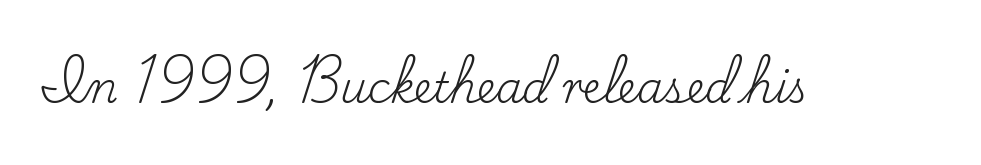
Decoration check: the copy has no underline. Letterform terminals end in serifs throughout the passage. The strokes carry an ordinary text weight at most. You could not count columns in this text — the font is proportionally spaced.
